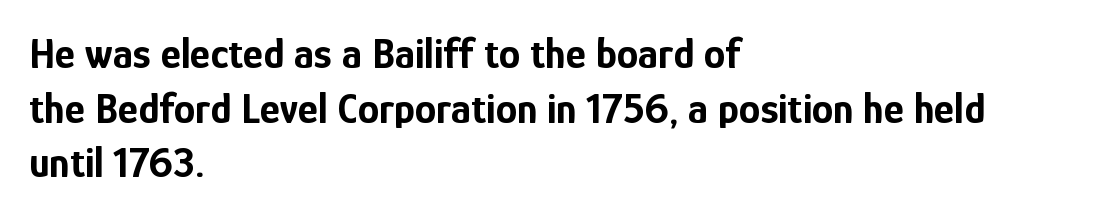
Q: Is the text bold? A: Yes.
Q: Is the text italic (slanted)? A: No, it is upright.
Q: Is the typeface a serif or a sans-serif typeface? A: Sans-serif.
Q: Is the text underlined? A: No.
Q: How is the paragraph aligned? A: Left-aligned.
Q: Is the spacing between letters normal or unusually wide? A: Normal.
Q: Is the spacing between lines tight, normal or loose? A: Normal.
Q: Width (condensed, normal, or wide)? A: Condensed.
Q: Stroke contrast? A: Low.
Q: x-height? A: Medium.
Q: Monospaced? A: No.
